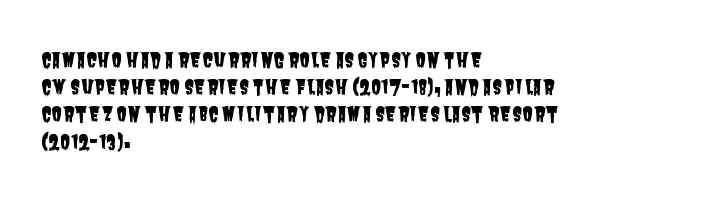
Q: Is the text underlined? A: No.
Q: How is the paragraph aligned? A: Left-aligned.
Q: Is the spacing between letters normal or unusually wide? A: Normal.
Q: Is the spacing between lines tight, normal or loose? A: Normal.
